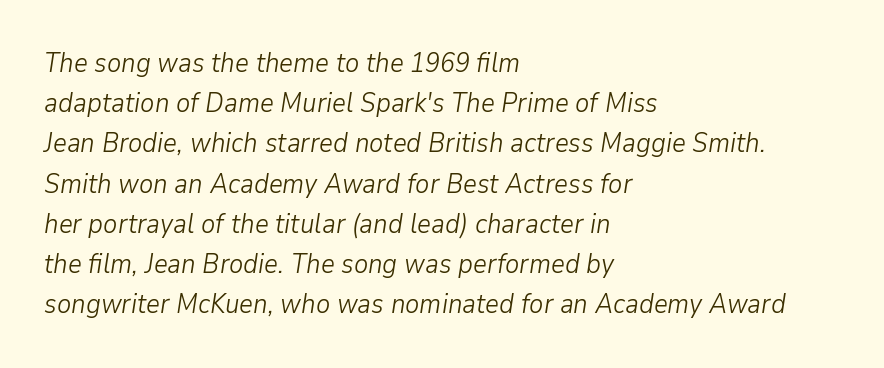
{"italic": "yes", "lean": "right", "slant_degrees": 9, "bold": "no", "underline": "no", "align": "left", "line_spacing": "normal", "line_spacing_ratio": 1.49, "letter_spacing": "normal", "letter_spacing_em": 0.0, "glyph_px": 27}
